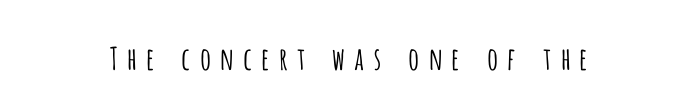
Q: Is the text bold? A: No.
Q: Is the text italic (slanted)? A: No, it is upright.
Q: Is the typeface a serif or a sans-serif typeface? A: Sans-serif.
Q: Is the text underlined? A: No.
Q: Is the spacing between letters normal or unusually wide? A: Unusually wide.
Q: Width (condensed, normal, or wide)? A: Condensed.
Q: Stroke contrast? A: Low.
Q: x-height? A: Large.
Q: Monospaced? A: No.
